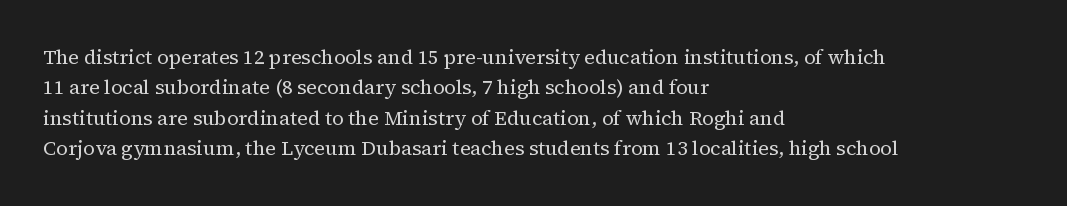
Q: Is the text bold? A: No.
Q: Is the text italic (slanted)? A: No, it is upright.
Q: Is the text underlined? A: No.
Q: How is the paragraph aligned? A: Left-aligned.
Q: Is the spacing between letters normal or unusually wide? A: Normal.
Q: Is the spacing between lines tight, normal or loose? A: Normal.
